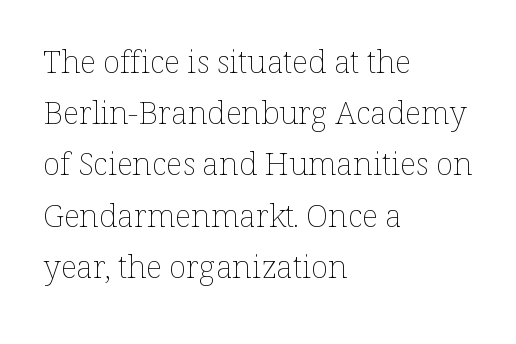
The image shows 32 px thin type, upright; set left-aligned, normal line spacing (1.6x), normal letter spacing, not underlined; low stroke contrast and a medium x-height.
